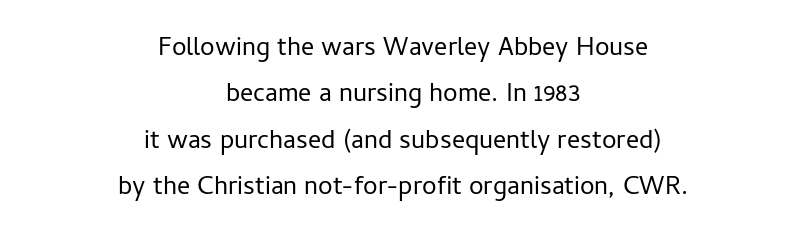
{"italic": "no", "bold": "no", "underline": "no", "align": "center", "line_spacing_ratio": 1.78, "letter_spacing": "normal", "letter_spacing_em": 0.0, "glyph_px": 26}
